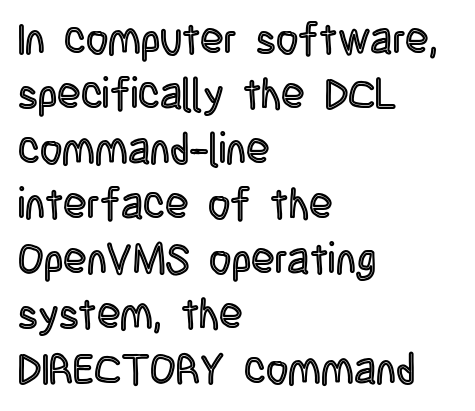
The image shows 43 px condensed type, upright; set left-aligned, normal line spacing (1.28x), normal letter spacing, not underlined; a large x-height.
